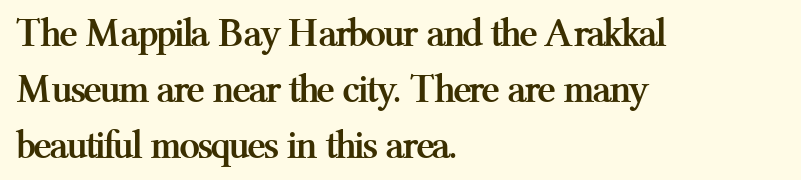
The image shows 41 px semibold serif type, upright; set left-aligned, normal line spacing (1.36x), normal letter spacing, not underlined; medium stroke contrast and a medium x-height.
